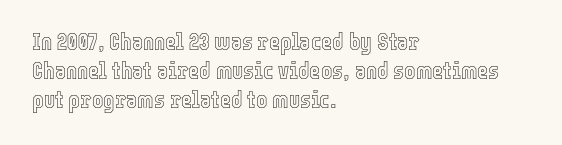
Q: Is the text italic (slanted)? A: No, it is upright.
Q: Is the text underlined? A: No.
Q: How is the paragraph aligned? A: Left-aligned.
Q: Is the spacing between letters normal or unusually wide? A: Normal.
